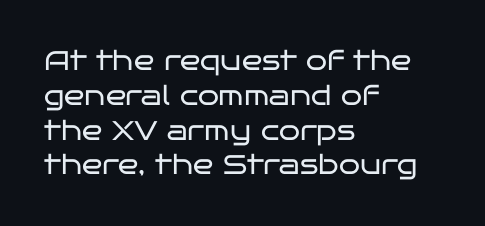
{"italic": "no", "bold": "no", "underline": "no", "align": "left", "line_spacing": "normal", "line_spacing_ratio": 1.29, "letter_spacing": "normal", "letter_spacing_em": 0.0, "glyph_px": 27}
